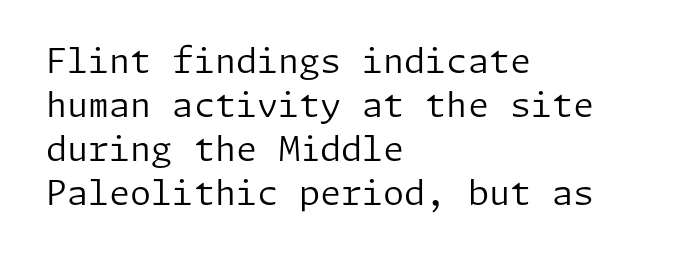
The ragged edge is on the right, which tells us the setting is flush left. Letters rest on an invisible, unmarked baseline. Short note: letters normally spaced. Does the type have serifs? No, each stem ends abruptly.
